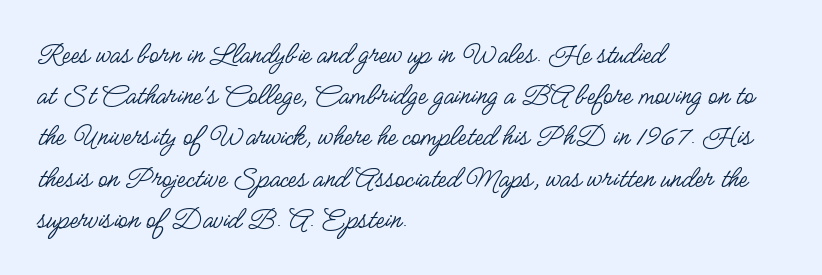
The image shows 31 px regular-weight, condensed sans-serif type; set left-aligned, normal line spacing (1.33x), normal letter spacing, not underlined; low stroke contrast and a small x-height.
